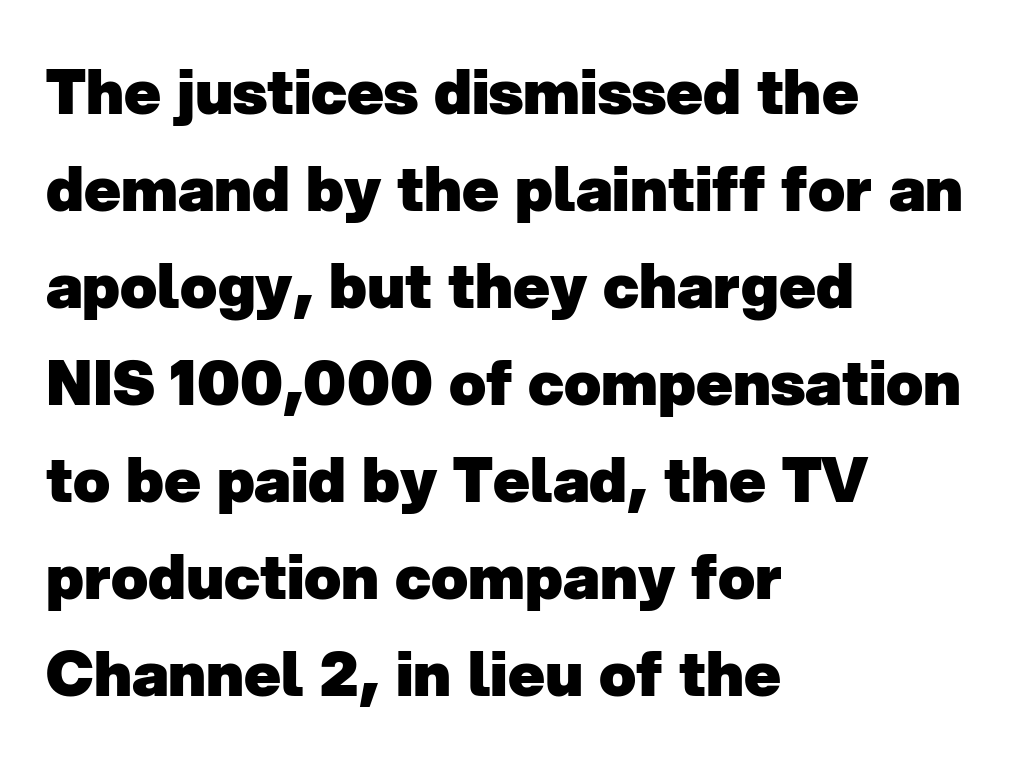
{"serif": "no", "bold": "yes", "weight": "heavy", "width": "normal", "stroke_contrast": "low", "x_height": "medium", "monospaced": "no", "underline": "no", "align": "left", "line_spacing": "normal", "line_spacing_ratio": 1.59, "letter_spacing": "normal", "letter_spacing_em": 0.0, "glyph_px": 61}
